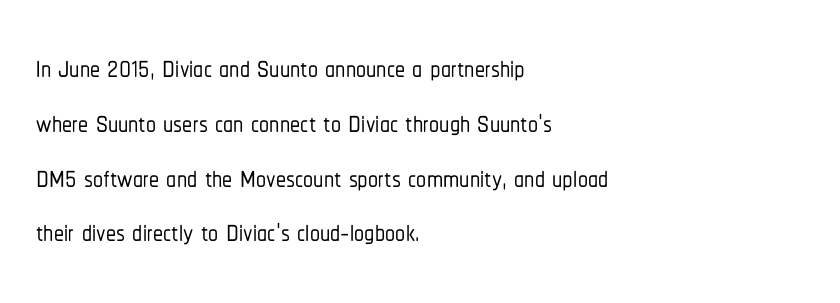
{"serif": "no", "italic": "no", "width": "condensed", "stroke_contrast": "low", "x_height": "medium", "monospaced": "no", "underline": "no", "align": "left", "line_spacing": "normal", "line_spacing_ratio": 1.37, "letter_spacing": "normal", "letter_spacing_em": 0.0, "glyph_px": 40}
